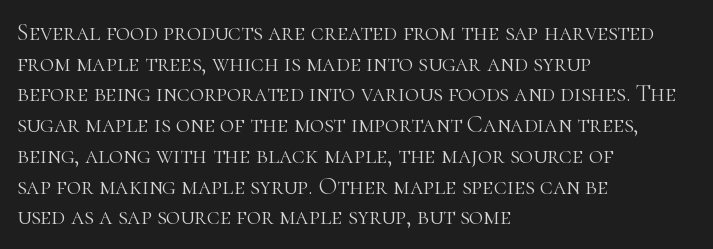
Q: Is the text bold? A: No.
Q: Is the text italic (slanted)? A: No, it is upright.
Q: Is the text underlined? A: No.
Q: How is the paragraph aligned? A: Left-aligned.
Q: Is the spacing between letters normal or unusually wide? A: Normal.
Q: Is the spacing between lines tight, normal or loose? A: Normal.
